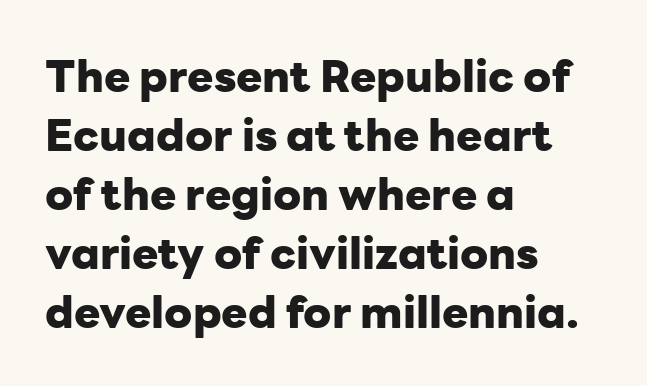
The image shows 44 px heavy sans-serif type, upright; set left-aligned, normal line spacing (1.34x), normal letter spacing, not underlined; low stroke contrast and a medium x-height.
